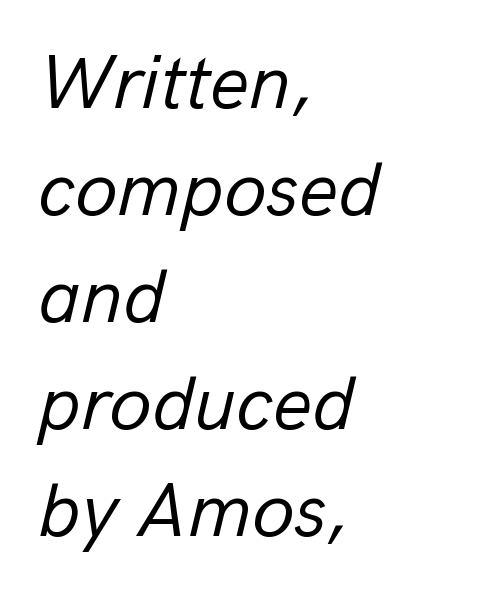
The image shows 77 px regular-weight type, italic (leaning right); set left-aligned, normal line spacing (1.39x), normal letter spacing, not underlined; low stroke contrast and a medium x-height.
